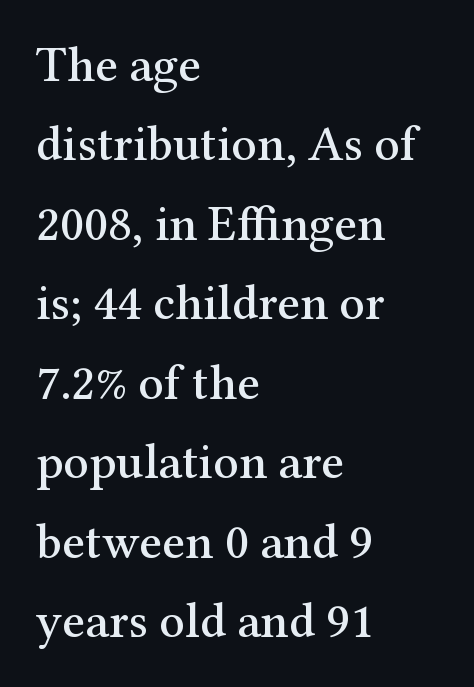
Do the letters lean? They stand straight. Stroke terminals: seriffed. Reading down the column, the eye jumps a familiar distance to each next line. Looks like regular typesetting: each glyph gets only the width it needs.
